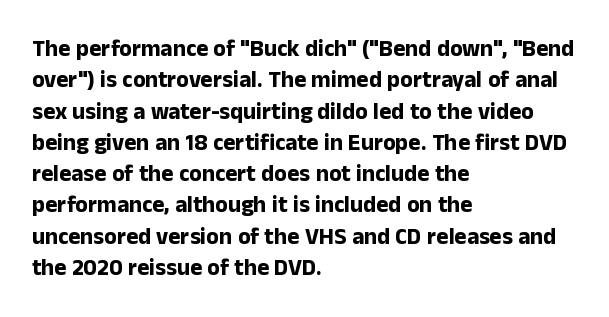
Q: Is the text bold? A: Yes.
Q: Is the text italic (slanted)? A: No, it is upright.
Q: Is the text underlined? A: No.
Q: How is the paragraph aligned? A: Left-aligned.
Q: Is the spacing between letters normal or unusually wide? A: Normal.
Q: Is the spacing between lines tight, normal or loose? A: Normal.
